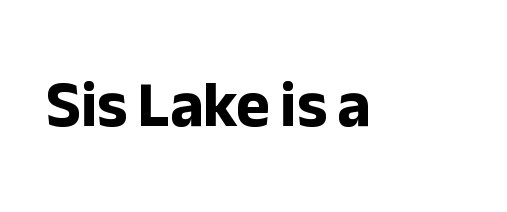
Is the letter spacing exaggerated? No — it looks like the ordinary default. Honestly, there is no underline to notice here at all. Is this a fixed-width face? No — the glyphs have proportional, varying widths. This sample uses a sans-serif face. Every character sits straight up, as roman type does.
